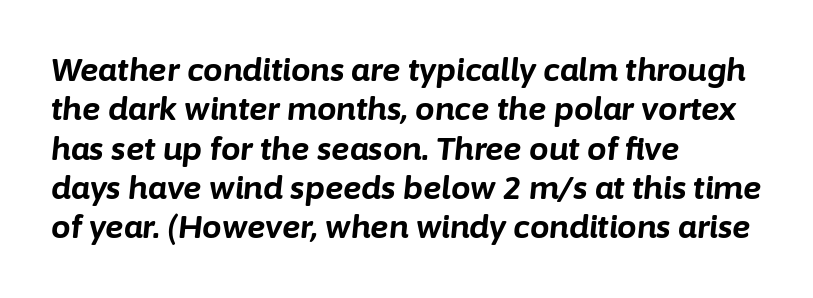
Q: Is the text bold? A: Yes.
Q: Is the text italic (slanted)? A: Yes, it leans right by about 6 degrees.
Q: Is the text underlined? A: No.
Q: How is the paragraph aligned? A: Left-aligned.
Q: Is the spacing between letters normal or unusually wide? A: Normal.
Q: Is the spacing between lines tight, normal or loose? A: Normal.
Q: Width (condensed, normal, or wide)? A: Normal.
Q: Stroke contrast? A: Low.
Q: x-height? A: Medium.
Q: Monospaced? A: No.
